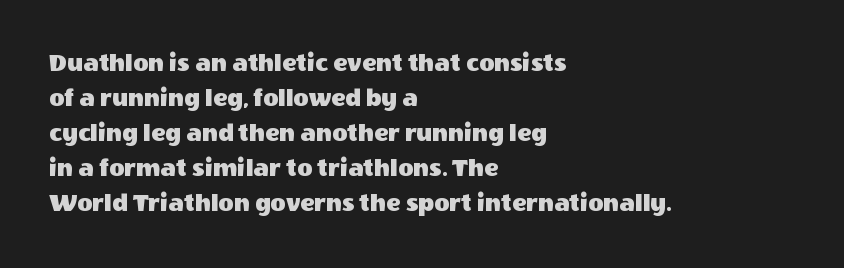
Upright lettering throughout. A classic flush-left, rag-right setting is used for this passage. Underlining? Definitely not there. The passage shown stacks its lines at a standard gap. The letterforms sit shoulder to shoulder at normal distance.
